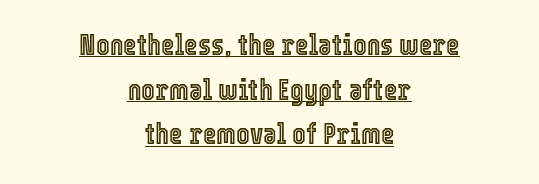
Each word holds together tightly as a unit, with standard inter-letter gaps. Unlike italic type, these characters show no tilt at all. Short and long lines alike share a common midpoint. Students, observe the line beneath the letters — that is underlining. Do the characters align in a grid? No, the font is proportional.
